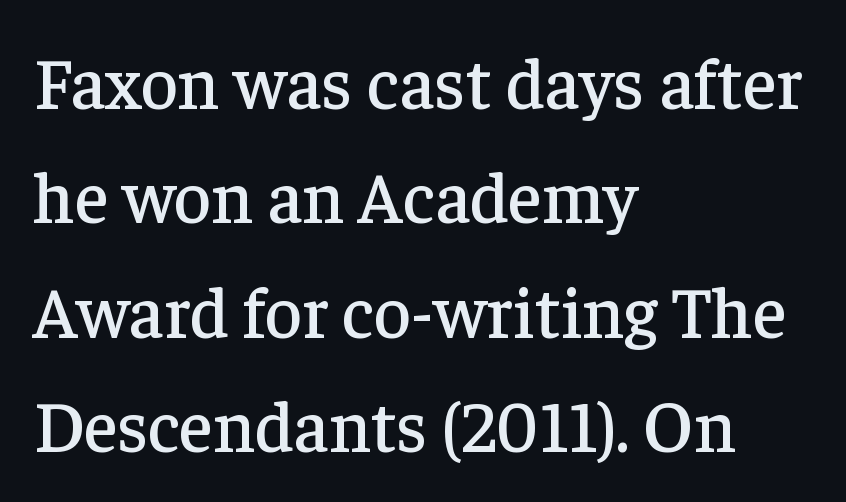
{"serif": "yes", "italic": "no", "width": "normal", "stroke_contrast": "low", "x_height": "medium", "monospaced": "no", "underline": "no", "align": "left", "line_spacing": "normal", "line_spacing_ratio": 1.59, "letter_spacing": "normal", "letter_spacing_em": 0.0, "glyph_px": 72}
